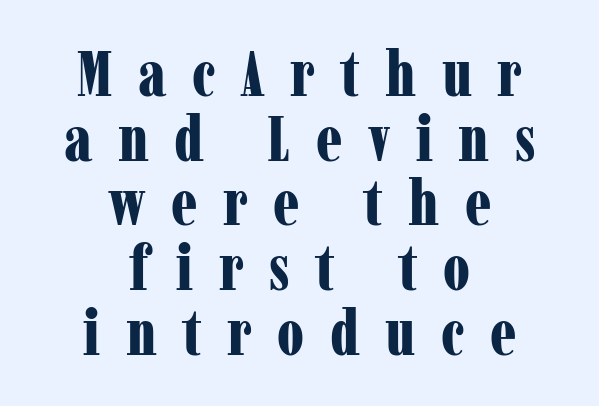
The letters are bold, with thick, heavy strokes. The rendering uses natural spacing where letterforms have individual widths. A typesetter would call this leading minimal, almost set solid. The face used here is seriffed, in the tradition of book romans. The line texture is sparse and dotted thanks to wide tracking. Compared with a flush-left layout, this one balances lines on the center instead.
